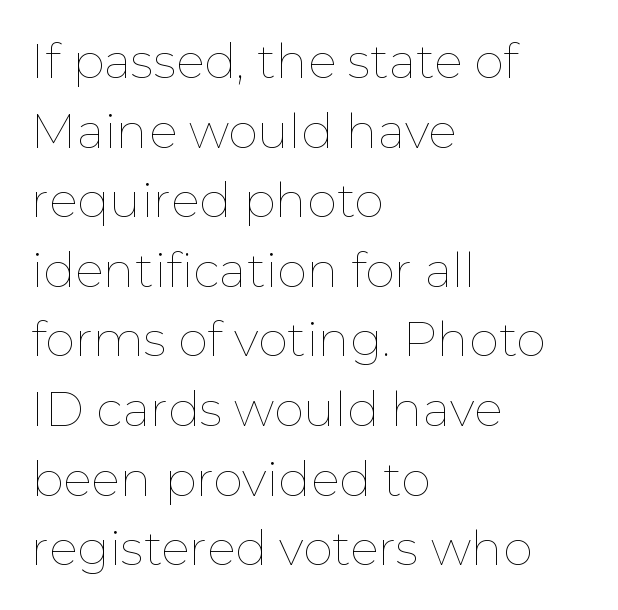
Do the characters align in a grid? No, the font is proportional. The strokes are not fattened; the text isn't bold. Lines of text with bare space underneath. How are the letters spaced? Ordinarily, with no added tracking. The designer left line spacing at the default.
